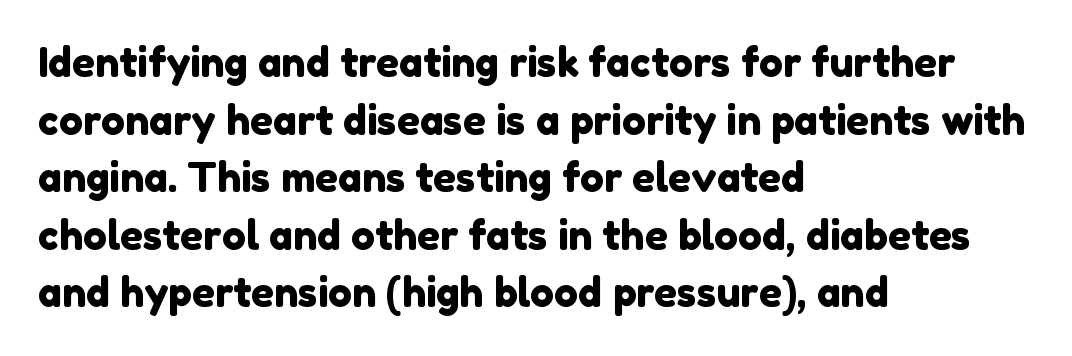
Regarding leading, the lines here are spaced in the standard way. Reading down the block, your eye returns to a fixed left position each line. The type is set solid horizontally, with unmodified tracking. You could not count columns in this text — the font is proportionally spaced. Look at the bottom of the vertical strokes: they stop flat, with no serifs. The space directly below the letters is spotless.
